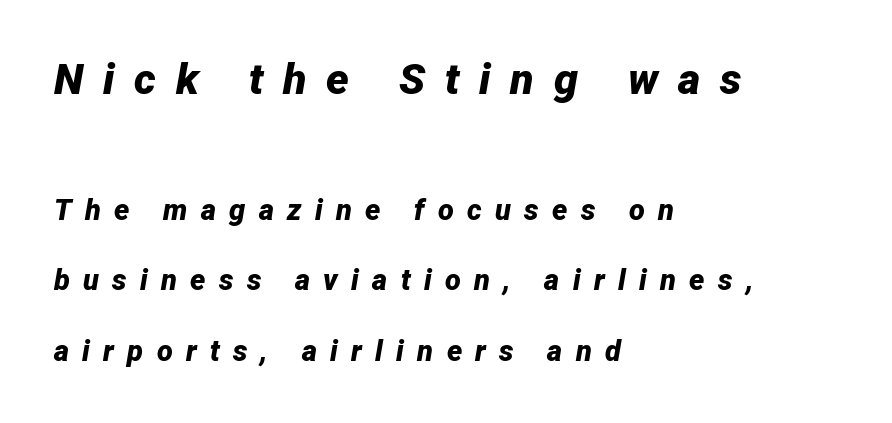
Q: Is the text bold? A: Yes.
Q: Is the text italic (slanted)? A: Yes, it leans right by about 12 degrees.
Q: Is the text underlined? A: No.
Q: How is the paragraph aligned? A: Left-aligned.
Q: Is the spacing between letters normal or unusually wide? A: Unusually wide.
Q: Is the spacing between lines tight, normal or loose? A: Loose.
Q: Which block of text is set in a larger size, the first (top) or the second (bottom)? A: The first (top) one.
Q: Width (condensed, normal, or wide)? A: Normal.
Q: Stroke contrast? A: Low.
Q: x-height? A: Medium.
Q: Monospaced? A: No.
